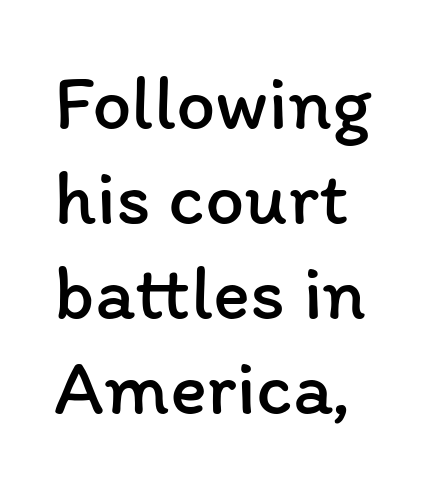
{"italic": "no", "bold": "no", "weight": "regular", "width": "normal", "stroke_contrast": "low", "x_height": "medium", "monospaced": "no", "underline": "no", "align": "left", "line_spacing_ratio": 1.22, "letter_spacing": "normal", "letter_spacing_em": 0.0, "glyph_px": 78}
